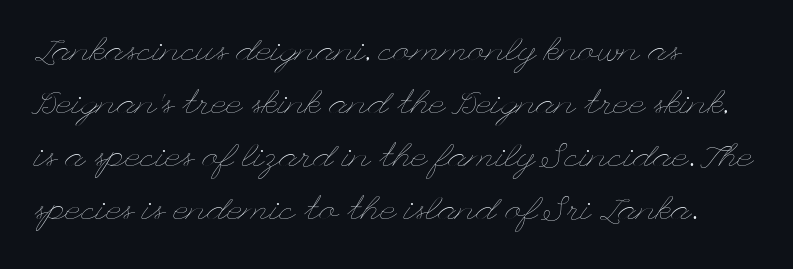
The passage shown is not underscored anywhere. Nobody touched the tracking dial on this one. A classic flush-left, rag-right setting is used for this passage. The passage shown is not bold in any degree.
